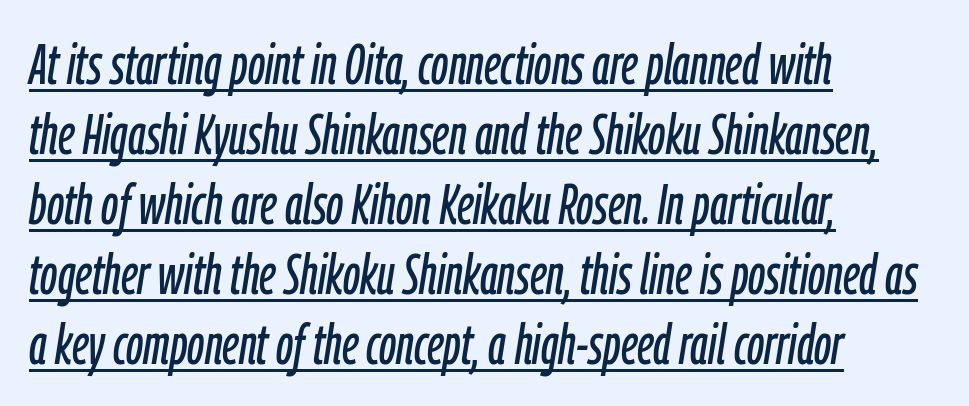
The image shows 56 px condensed type, italic (leaning right); set left-aligned, normal line spacing (1.25x), normal letter spacing, underlined; low stroke contrast and a medium x-height.
